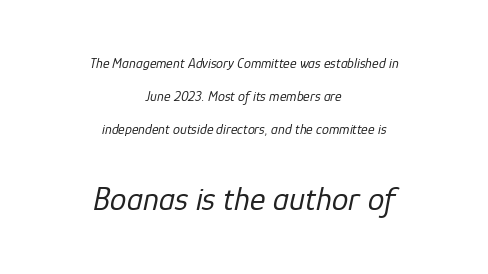
Size contrast runs from small at the top to large at the bottom. The cut favours lightness, reaching ordinary text weight at its darkest. Short note: letters normally spaced. Just letters on the line, the space beneath them empty. Summary of vertical rhythm: relaxed, with wide interline spacing.
